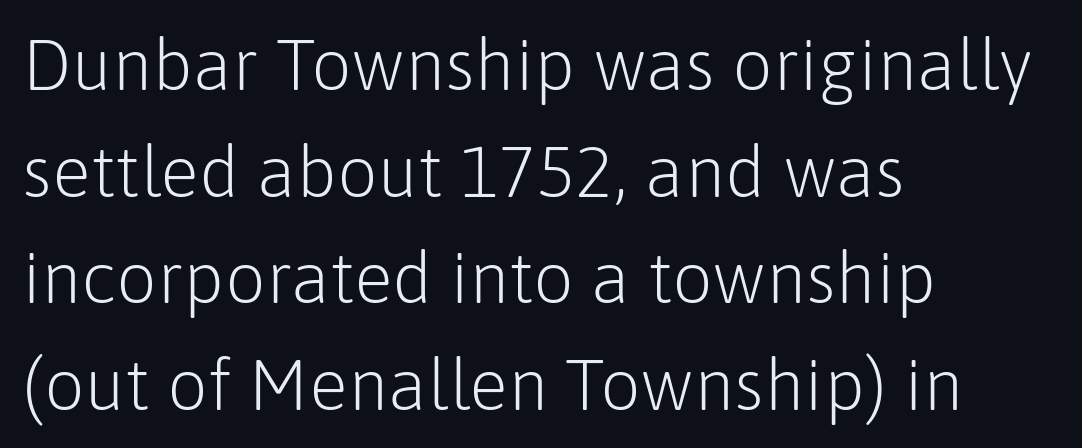
Q: Is the text bold? A: No.
Q: Is the text italic (slanted)? A: No, it is upright.
Q: Is the typeface a serif or a sans-serif typeface? A: Sans-serif.
Q: Is the text underlined? A: No.
Q: How is the paragraph aligned? A: Left-aligned.
Q: Is the spacing between letters normal or unusually wide? A: Normal.
Q: Is the spacing between lines tight, normal or loose? A: Normal.
Q: Width (condensed, normal, or wide)? A: Normal.
Q: Stroke contrast? A: Low.
Q: x-height? A: Medium.
Q: Monospaced? A: No.
